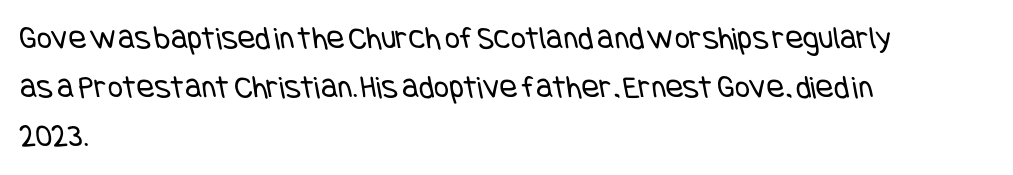
The image shows 33 px regular-weight, condensed sans-serif type; set left-aligned, normal line spacing (1.49x), normal letter spacing, not underlined; low stroke contrast and a large x-height.
